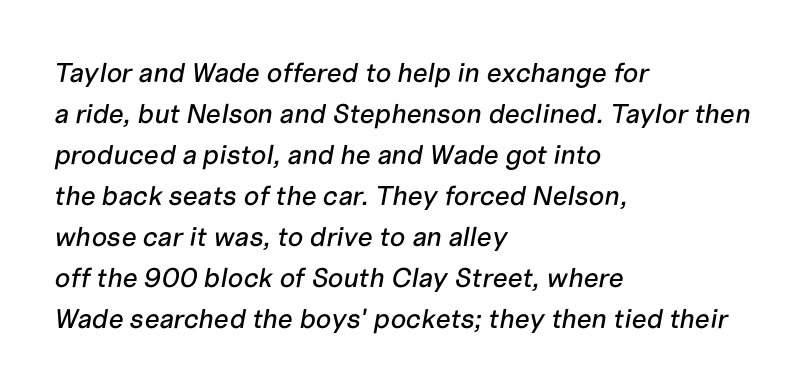
Q: Is the text italic (slanted)? A: Yes, it leans right by about 10 degrees.
Q: Is the text underlined? A: No.
Q: How is the paragraph aligned? A: Left-aligned.
Q: Is the spacing between letters normal or unusually wide? A: Normal.
Q: Is the spacing between lines tight, normal or loose? A: Normal.
